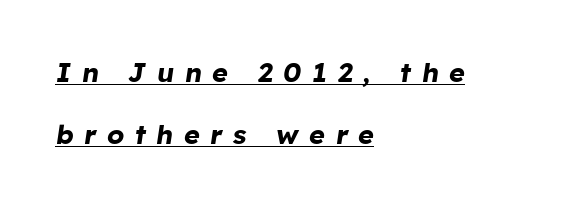
{"italic": "yes", "lean": "right", "slant_degrees": 8, "bold": "yes", "underline": "yes", "align": "left", "line_spacing": "loose", "line_spacing_ratio": 2.29, "letter_spacing": "wide", "letter_spacing_em": 0.39, "glyph_px": 27}
